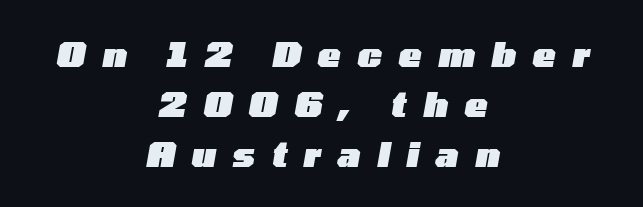
The image shows 34 px heavy, wide type, italic (leaning right); set centered, normal line spacing (1.47x), unusually wide letter spacing (+0.49 em), not underlined; low stroke contrast and a medium x-height.
